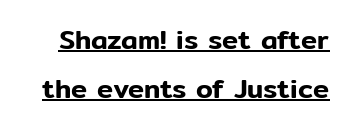
Q: Is the text italic (slanted)? A: No, it is upright.
Q: Is the text underlined? A: Yes.
Q: Is the spacing between letters normal or unusually wide? A: Normal.
